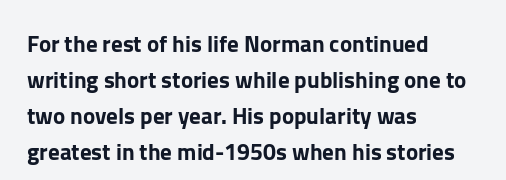
The image shows 23 px text type, upright; set left-aligned, normal line spacing (1.56x), normal letter spacing, not underlined.
